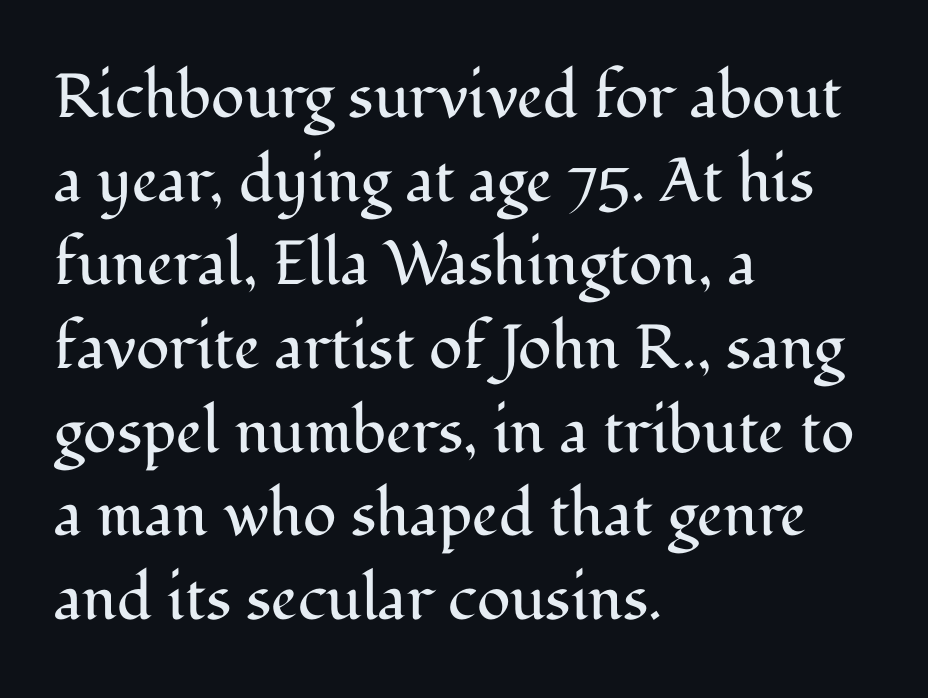
The paragraph has a hard left edge and a soft right edge. Bold? No — there's no thickening of the strokes. This sample uses an upright cut, with every glyph sitting square on the baseline. These lines keep a tight, regular rhythm from letter to letter. Plain, unruled lines of type.
